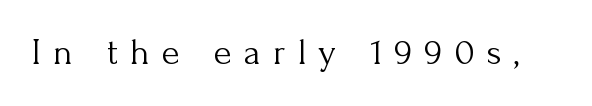
{"serif": "yes", "italic": "no", "bold": "no", "weight": "light", "width": "normal", "stroke_contrast": "medium", "x_height": "small", "monospaced": "no", "underline": "no", "letter_spacing": "wide", "letter_spacing_em": 0.33, "glyph_px": 37}
